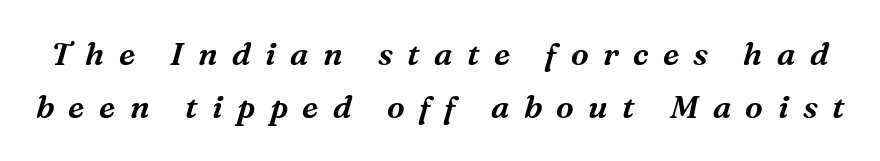
Leading: standard. The letters are slanted; this is an italic face. The rendering uses natural spacing where letterforms have individual widths. Check where the strokes stop: tiny serifs finish them off.
